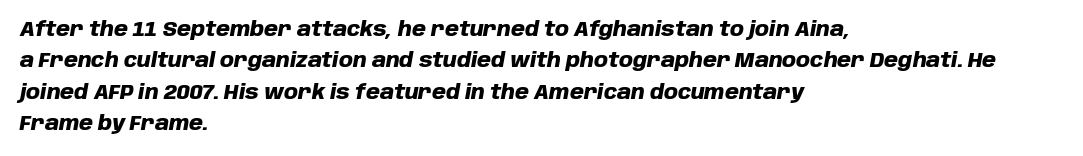
{"italic": "yes", "lean": "right", "slant_degrees": 10, "bold": "yes", "underline": "no", "align": "left", "line_spacing": "normal", "line_spacing_ratio": 1.57, "letter_spacing": "normal", "letter_spacing_em": 0.0, "glyph_px": 20}
